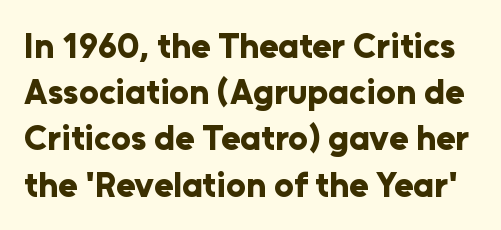
{"serif": "no", "italic": "no", "bold": "yes", "weight": "bold", "width": "normal", "stroke_contrast": "low", "x_height": "medium", "monospaced": "no", "underline": "no", "line_spacing": "normal", "line_spacing_ratio": 1.32, "letter_spacing": "normal", "letter_spacing_em": 0.0, "glyph_px": 35}
